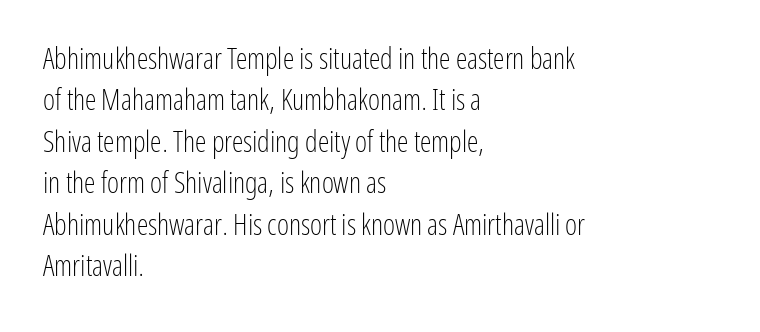
The image shows 29 px light, condensed sans-serif type, upright; set left-aligned, normal line spacing (1.43x), normal letter spacing, not underlined; low stroke contrast and a medium x-height.
